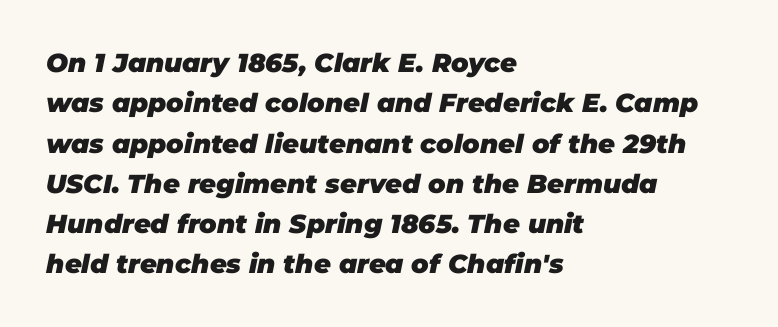
The image shows 26 px bold type, italic (leaning right); set left-aligned, normal line spacing (1.55x), normal letter spacing, not underlined.
